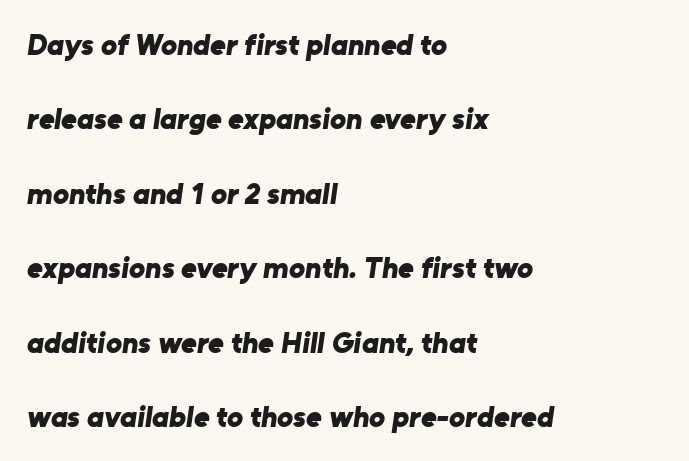
{"serif": "no", "bold": "yes", "weight": "bold", "width": "normal", "stroke_contrast": "low", "x_height": "medium", "monospaced": "no", "underline": "no", "align": "left", "line_spacing": "loose", "line_spacing_ratio": 2.48, "letter_spacing": "normal", "letter_spacing_em": 0.0, "glyph_px": 30}
